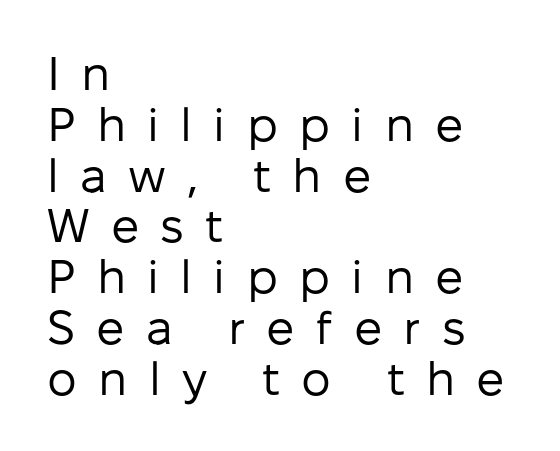
The image shows 47 px regular-weight sans-serif type, upright; set left-aligned, tight line spacing (1.08x), unusually wide letter spacing (+0.45 em), not underlined; low stroke contrast and a medium x-height.
